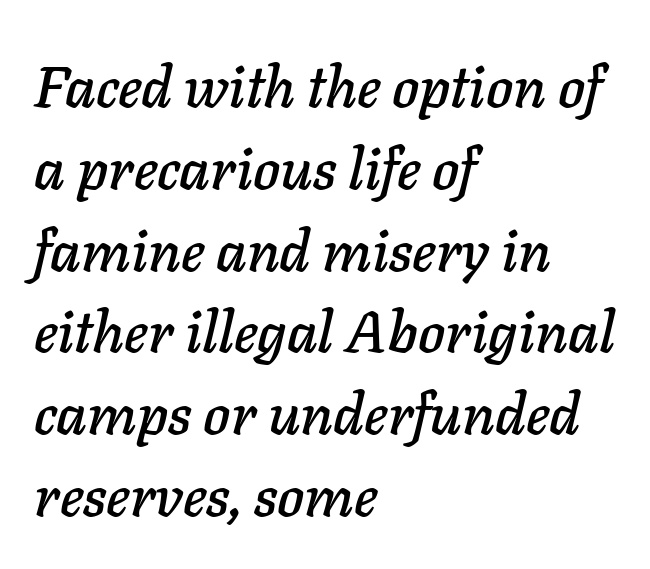
{"italic": "yes", "lean": "right", "slant_degrees": 11, "width": "normal", "stroke_contrast": "low", "x_height": "medium", "monospaced": "no", "underline": "no", "align": "left", "line_spacing": "normal", "line_spacing_ratio": 1.41, "letter_spacing": "normal", "letter_spacing_em": 0.0, "glyph_px": 58}
